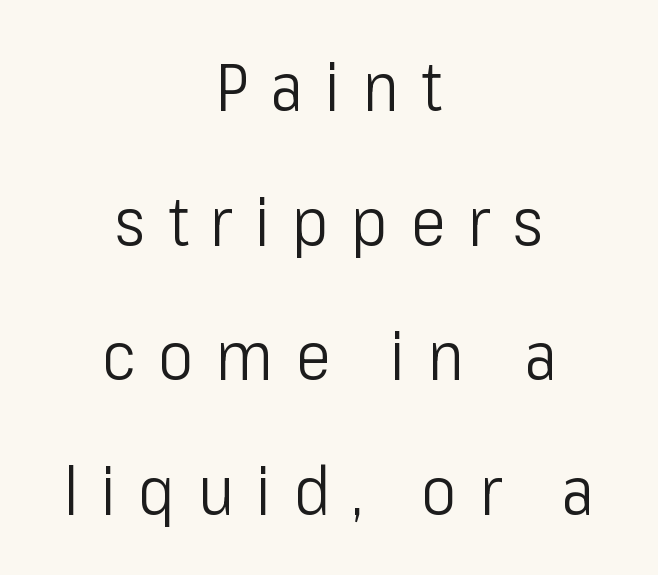
Vertically, the passage feels expansive, rows floating well apart. Lines of text with bare space underneath. The type is letterspaced generously, with wide tracking. Leftover space on each line is divided equally before and after the words.
